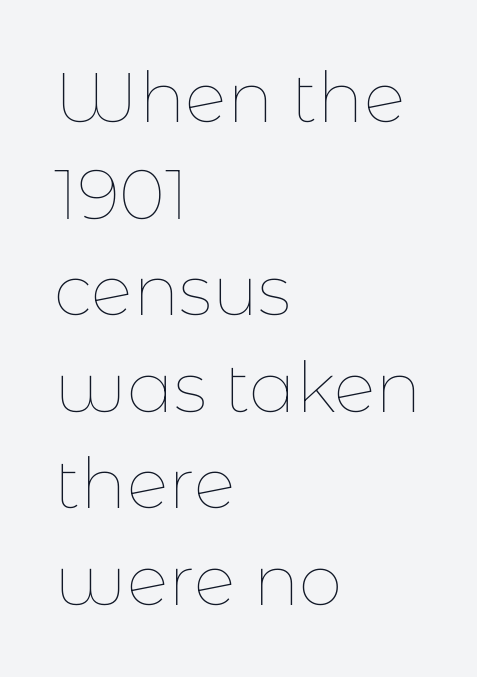
{"italic": "no", "bold": "no", "weight": "thin", "width": "normal", "stroke_contrast": "low", "x_height": "medium", "monospaced": "no", "underline": "no", "align": "left", "line_spacing": "normal", "line_spacing_ratio": 1.38, "letter_spacing": "normal", "letter_spacing_em": 0.0, "glyph_px": 70}
